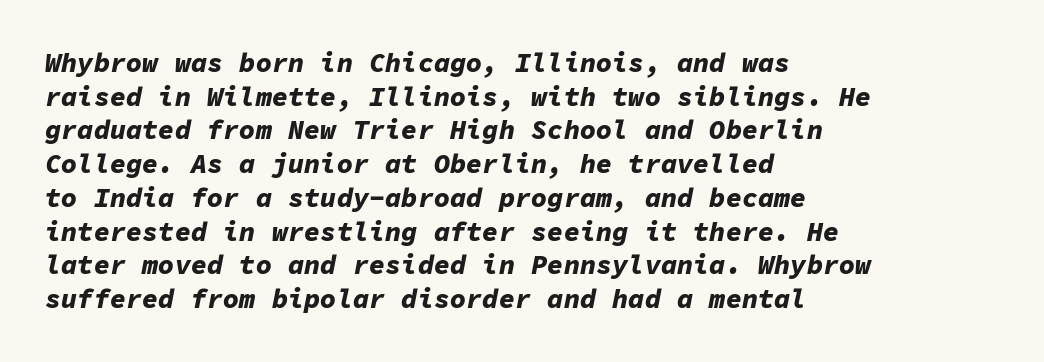
Emphasis-style slanted type is in use. This rendering uses left alignment, leaving the right contour irregular. The designer left line spacing at the default. Plenty of ink on the page — the face is bold. Compared with typical body copy, the letter spacing here is the same.
